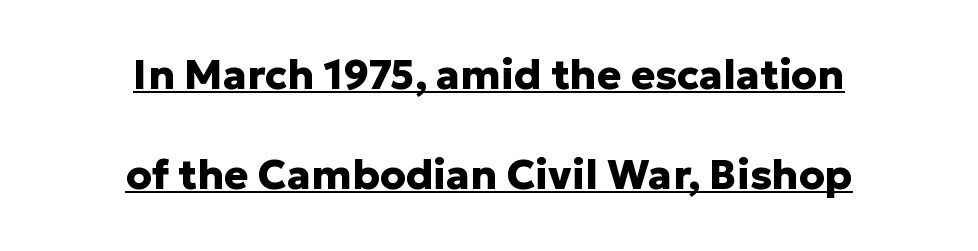
Q: Is the text bold? A: Yes.
Q: Is the text italic (slanted)? A: No, it is upright.
Q: Is the typeface a serif or a sans-serif typeface? A: Sans-serif.
Q: Is the text underlined? A: Yes.
Q: How is the paragraph aligned? A: Centered.
Q: Is the spacing between letters normal or unusually wide? A: Normal.
Q: Is the spacing between lines tight, normal or loose? A: Loose.
Q: Width (condensed, normal, or wide)? A: Normal.
Q: Stroke contrast? A: Low.
Q: x-height? A: Medium.
Q: Monospaced? A: No.
